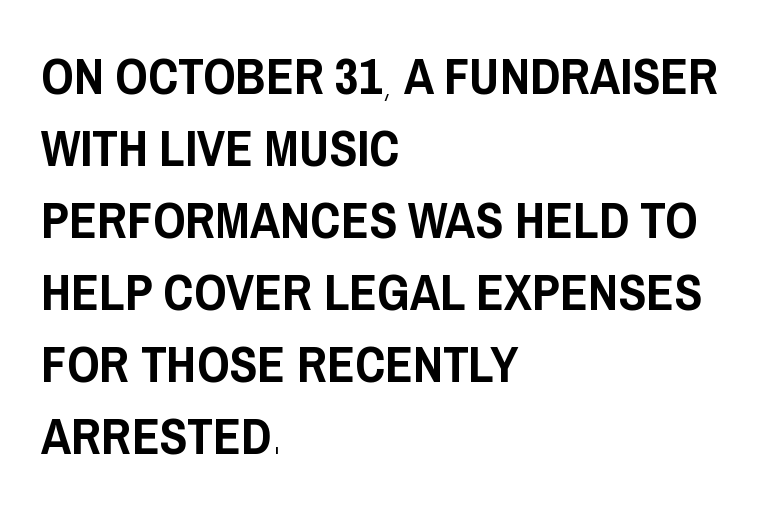
The image shows 51 px condensed sans-serif type, upright; set left-aligned, normal line spacing (1.41x), normal letter spacing, not underlined; low stroke contrast and a large x-height.
